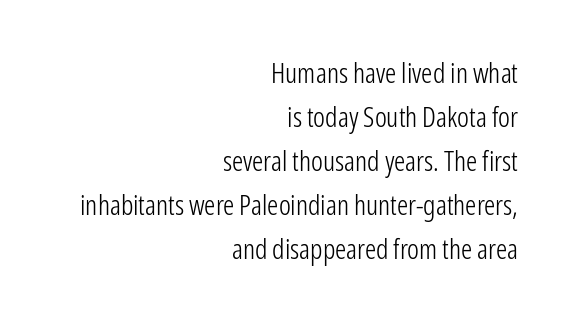
The image shows 28 px light, condensed sans-serif type, upright; set right-aligned, normal line spacing (1.57x), normal letter spacing, not underlined; low stroke contrast and a medium x-height.
